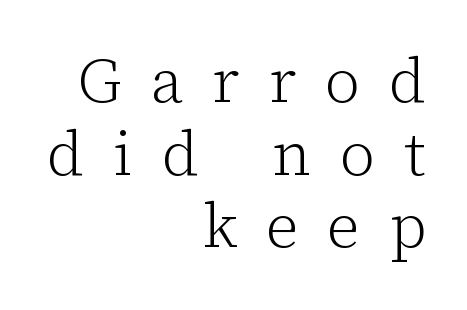
The image shows 62 px light serif type, upright; set right-aligned, line spacing 1.17x, unusually wide letter spacing (+0.47 em), not underlined; low stroke contrast and a medium x-height.
